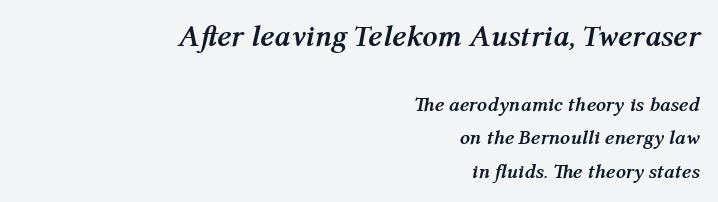
The image shows 30 px semibold type, italic (leaning right); set right-aligned, normal line spacing (1.67x), normal letter spacing, not underlined; the first (top) block is 1.5x larger; medium stroke contrast and a medium x-height.
